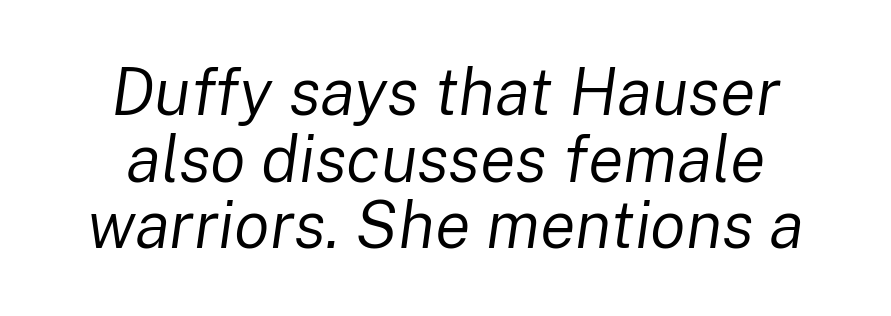
The image shows 66 px regular-weight type, italic (leaning right); set tight line spacing (1.01x), normal letter spacing, not underlined; low stroke contrast and a medium x-height.
